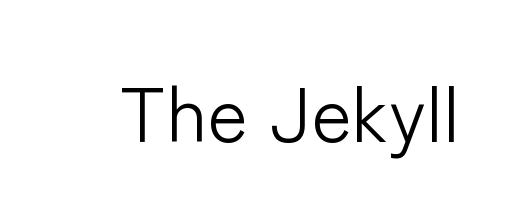
The font family rendered here belongs to the sans-serif group. Every stem runs plumb, perpendicular to the baseline. The letters advance in unequal steps, a hallmark of proportional type. The typeface has the unassuming heft of standard copy or less. Tracking value appears to be zero — textbook default spacing. The zone under the glyphs is completely vacant.
